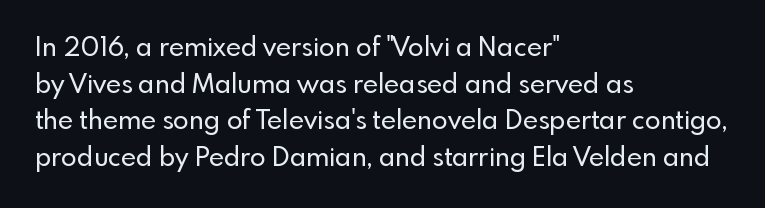
Here the glyphs are tracked normally, forming tight word shapes. Upright lettering throughout. Underline: absent. The lines are quadded left.
